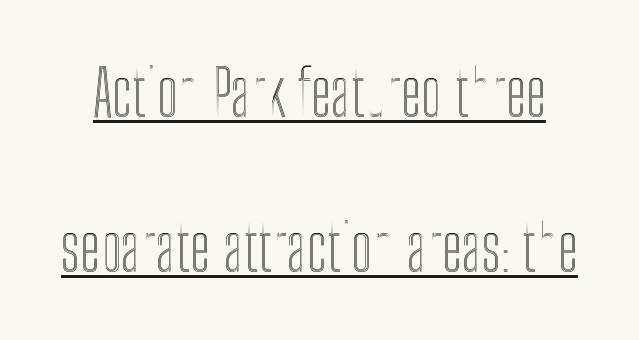
{"italic": "no", "width": "condensed", "x_height": "medium", "monospaced": "no", "underline": "yes", "line_spacing": "loose", "line_spacing_ratio": 2.42, "letter_spacing": "normal", "letter_spacing_em": 0.0, "glyph_px": 64}
